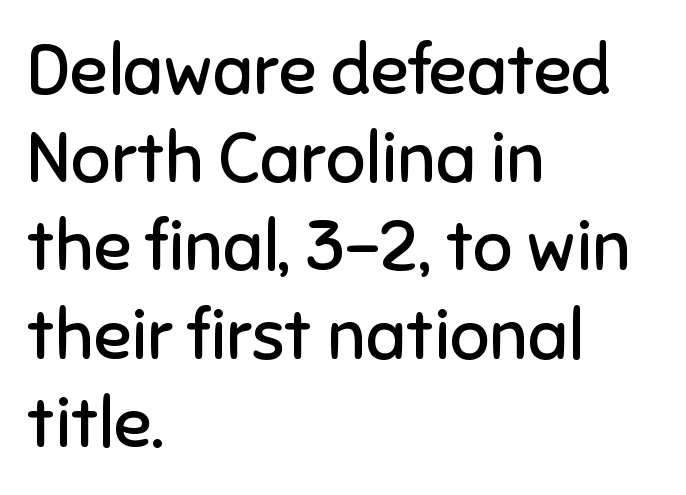
{"serif": "no", "italic": "no", "bold": "no", "weight": "regular", "width": "normal", "stroke_contrast": "low", "x_height": "medium", "monospaced": "no", "underline": "no", "align": "left", "line_spacing": "normal", "line_spacing_ratio": 1.26, "letter_spacing": "normal", "letter_spacing_em": 0.0, "glyph_px": 70}
